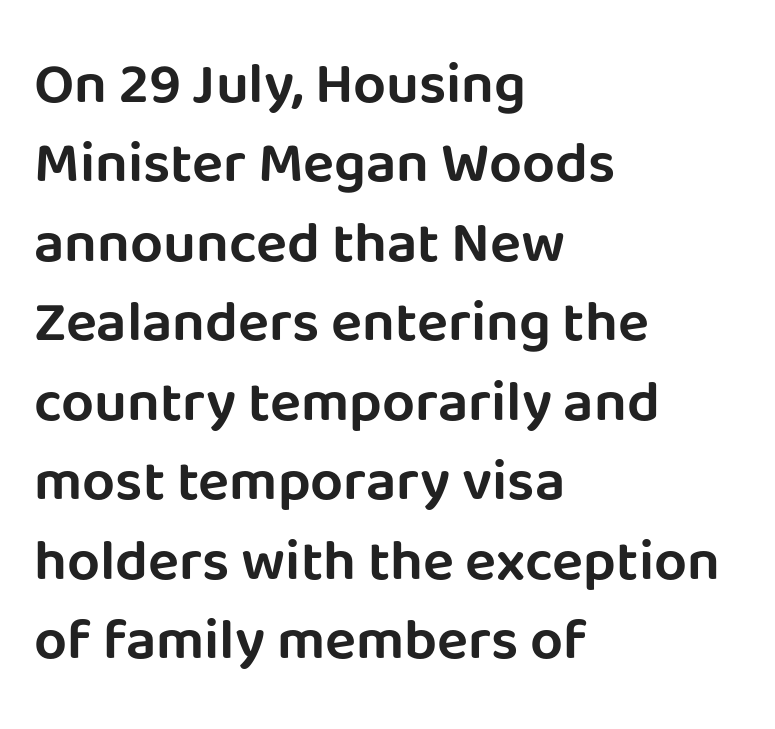
Decoration check: the copy has no underline. Posture: upright roman. This rendering uses left alignment, leaving the right contour irregular. Think of a printed novel: that variable character pitch is what you see here. In terms of letterspacing, this is plain default setting. Reading down the column, the eye jumps a familiar distance to each next line.
